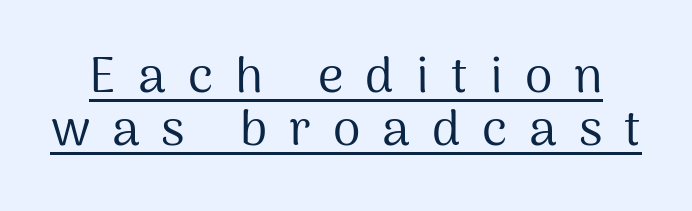
{"serif": "no", "italic": "no", "bold": "no", "weight": "regular", "width": "normal", "stroke_contrast": "medium", "x_height": "medium", "monospaced": "no", "underline": "yes", "line_spacing": "tight", "line_spacing_ratio": 1.06, "letter_spacing": "wide", "letter_spacing_em": 0.44, "glyph_px": 50}
